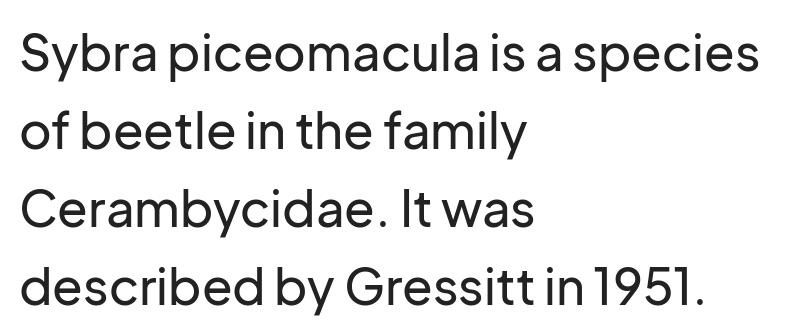
{"serif": "no", "italic": "no", "width": "normal", "stroke_contrast": "low", "x_height": "medium", "monospaced": "no", "underline": "no", "align": "left", "line_spacing": "normal", "line_spacing_ratio": 1.56, "letter_spacing": "normal", "letter_spacing_em": 0.0, "glyph_px": 50}
